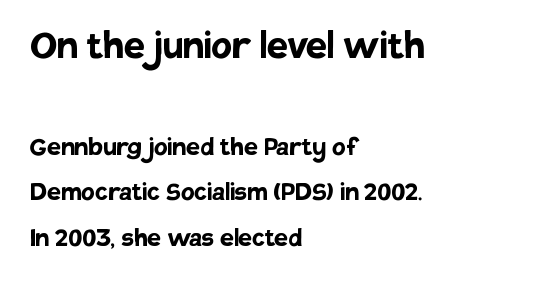
{"serif": "no", "italic": "no", "bold": "yes", "weight": "semibold", "width": "normal", "stroke_contrast": "low", "x_height": "large", "monospaced": "no", "underline": "no", "align": "left", "line_spacing": "normal", "line_spacing_ratio": 1.46, "letter_spacing": "normal", "letter_spacing_em": 0.0, "larger_block": "first", "size_ratio": 1.52, "glyph_px": 47}
